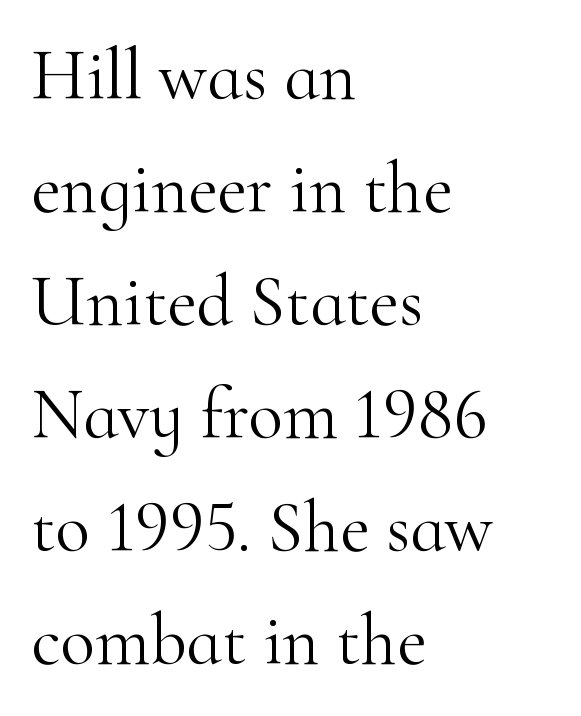
Q: Is the text bold? A: No.
Q: Is the text italic (slanted)? A: No, it is upright.
Q: Is the typeface a serif or a sans-serif typeface? A: Serif.
Q: Is the text underlined? A: No.
Q: How is the paragraph aligned? A: Left-aligned.
Q: Is the spacing between letters normal or unusually wide? A: Normal.
Q: Is the spacing between lines tight, normal or loose? A: Normal.
Q: Width (condensed, normal, or wide)? A: Normal.
Q: Stroke contrast? A: High.
Q: x-height? A: Small.
Q: Monospaced? A: No.
